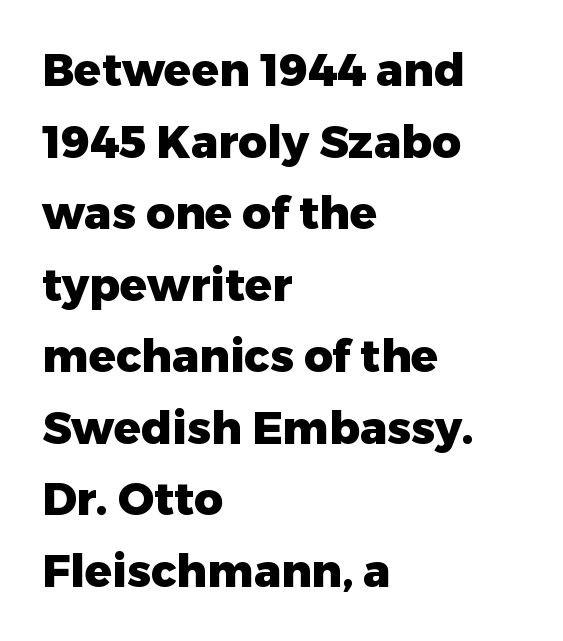
Q: Is the text bold? A: Yes.
Q: Is the text italic (slanted)? A: No, it is upright.
Q: Is the typeface a serif or a sans-serif typeface? A: Sans-serif.
Q: Is the text underlined? A: No.
Q: How is the paragraph aligned? A: Left-aligned.
Q: Is the spacing between letters normal or unusually wide? A: Normal.
Q: Is the spacing between lines tight, normal or loose? A: Normal.
Q: Width (condensed, normal, or wide)? A: Normal.
Q: Stroke contrast? A: Low.
Q: x-height? A: Medium.
Q: Monospaced? A: No.
